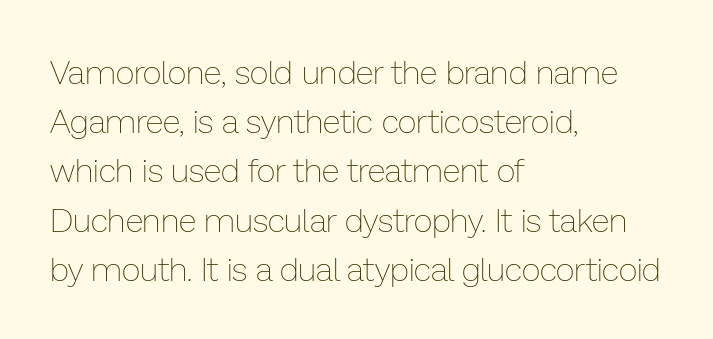
{"italic": "no", "bold": "no", "weight": "thin", "width": "normal", "stroke_contrast": "low", "x_height": "medium", "monospaced": "no", "underline": "no", "align": "left", "line_spacing": "normal", "line_spacing_ratio": 1.49, "letter_spacing": "normal", "letter_spacing_em": 0.0, "glyph_px": 33}
